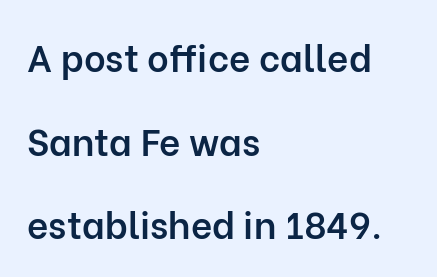
{"serif": "no", "italic": "no", "bold": "semi", "weight": "semibold", "width": "normal", "stroke_contrast": "low", "x_height": "medium", "monospaced": "no", "underline": "no", "align": "left", "line_spacing": "loose", "line_spacing_ratio": 2.26, "letter_spacing": "normal", "letter_spacing_em": 0.0, "glyph_px": 37}
